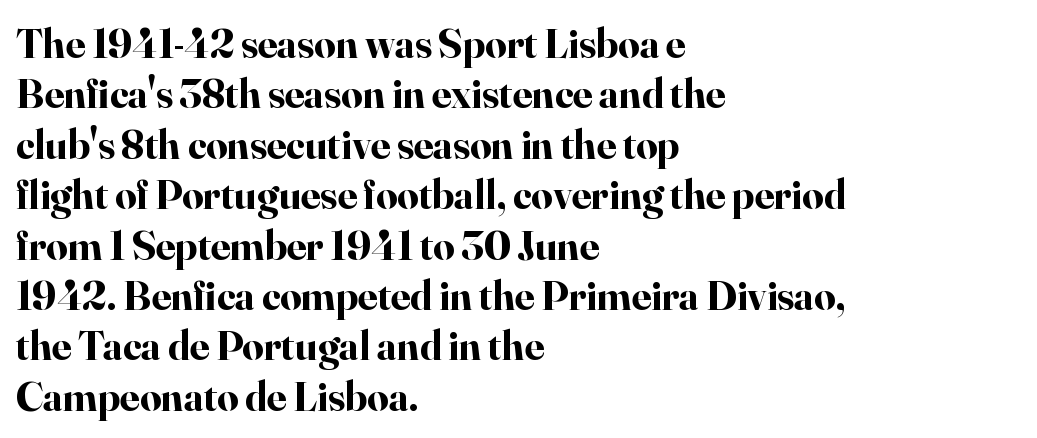
Note the varied advance widths — an 'i' is clearly narrower than an 'm'. Clear beneath every line of the passage. The passage shown has conventional tracking throughout. The passage is arranged the way most books set body copy — flush left. Emphasis by weight is at full strength: bold.
